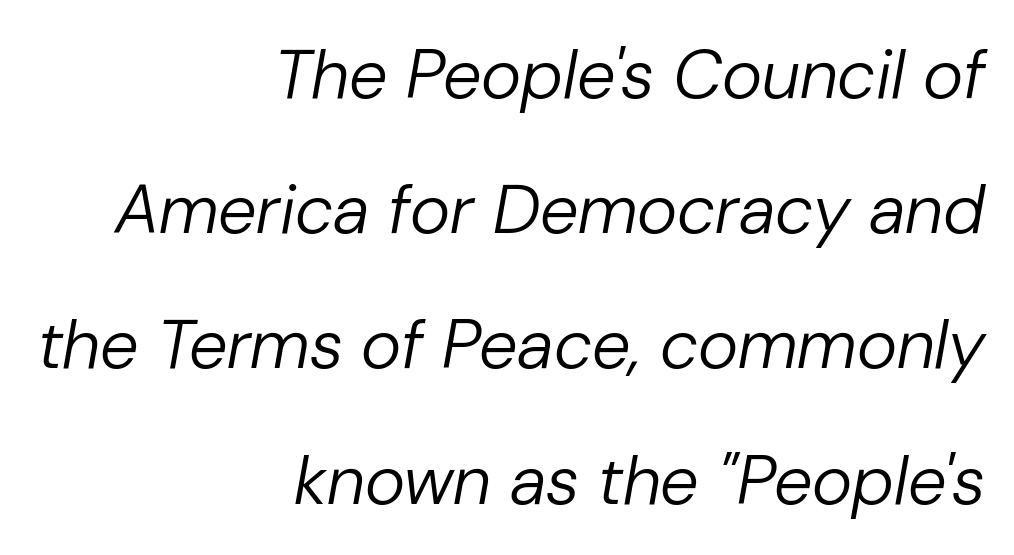
A flush-right, rag-left setting is used for this passage. The passage shown is not bold in any degree. Any mark beneath the type? The region is blank. Observe the ordinary spacing: letters are neighbours, not strangers. Quick note: interline space is abundant. Compared with ordinary roman type, these characters are visibly tilted.
